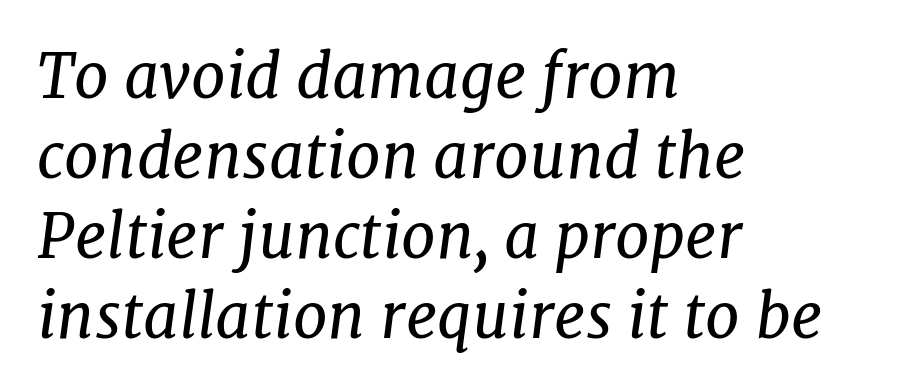
The glyphs are unaccompanied by any horizontal stroke below them. Students, observe: this is what conventionally led text looks like. Where is the straight margin? On the left. The letters carry serifs — small finishing strokes at the ends of their stems. The passage shown leans; its letterforms are oblique. Is this a fixed-width face? No — the glyphs have proportional, varying widths.
